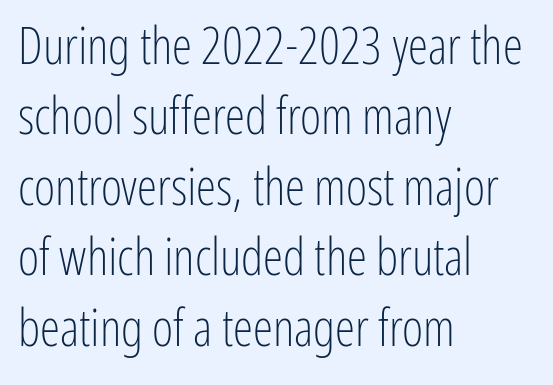
In terms of posture, this sample is upright. Bare-footed words on every line. Spacing verdict: proportional, widths tailored to each character. Does the copy run flush right? No — it runs flush left. The passage shown is typeset with a sans-serif family. The line texture is even and compact thanks to regular tracking.
